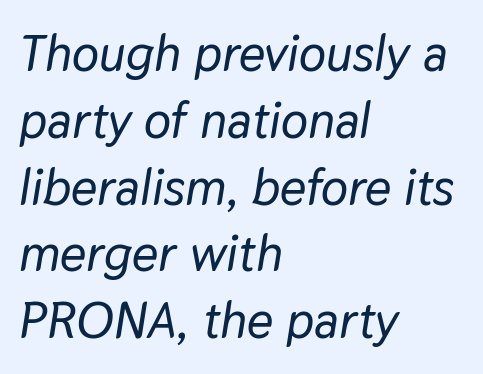
The text carries the slant typical of an italic or oblique font. Only glyphs here, with clear space below each row. Summary of vertical rhythm: regular, with standard interline spacing. The lines are quadded left. This sample has the flowing, uneven cadence of proportional lettering. The face used here is rendered with its standard letterfit.
